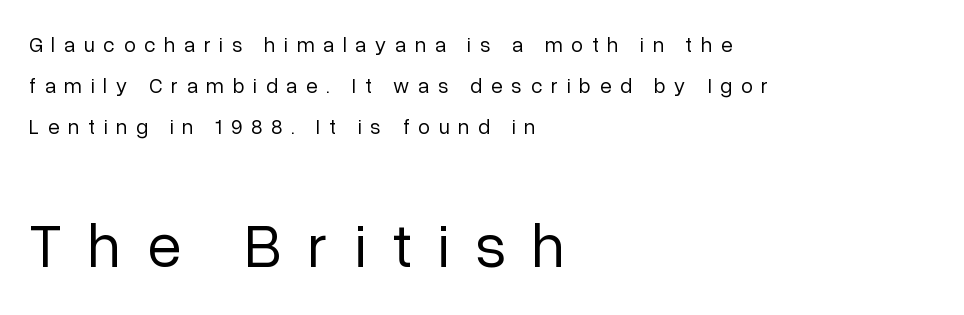
Q: Is the text bold? A: No.
Q: Is the text italic (slanted)? A: No, it is upright.
Q: Is the typeface a serif or a sans-serif typeface? A: Sans-serif.
Q: Is the text underlined? A: No.
Q: How is the paragraph aligned? A: Left-aligned.
Q: Is the spacing between letters normal or unusually wide? A: Unusually wide.
Q: Is the spacing between lines tight, normal or loose? A: Loose.
Q: Which block of text is set in a larger size, the first (top) or the second (bottom)? A: The second (bottom) one.
Q: Width (condensed, normal, or wide)? A: Normal.
Q: Stroke contrast? A: Low.
Q: x-height? A: Medium.
Q: Monospaced? A: No.
